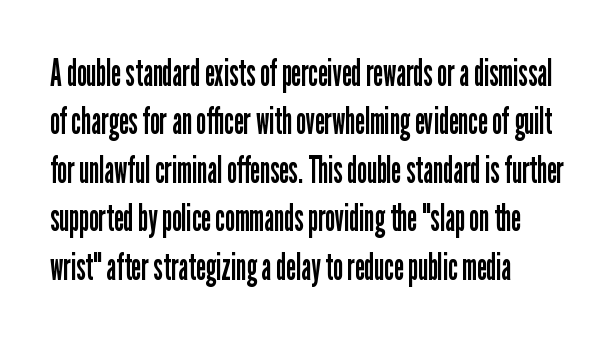
Each stroke keeps to a modest, everyday thickness or less. You could not count columns in this text — the font is proportionally spaced. The rag falls on the right side of this text block. No feet cap the strokes, marking this as sans-serif type.
